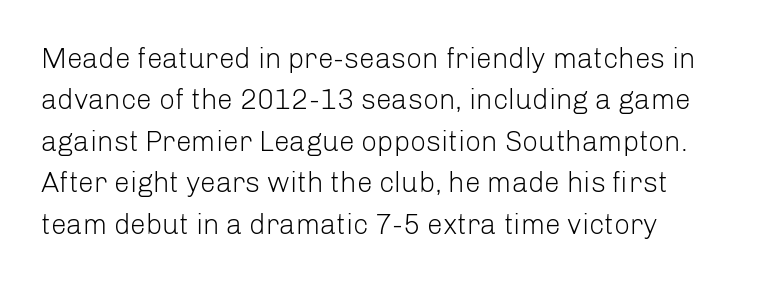
{"serif": "no", "italic": "no", "bold": "no", "weight": "light", "width": "normal", "stroke_contrast": "low", "x_height": "medium", "monospaced": "no", "underline": "no", "align": "left", "line_spacing": "normal", "line_spacing_ratio": 1.48, "letter_spacing": "normal", "letter_spacing_em": 0.0, "glyph_px": 28}
